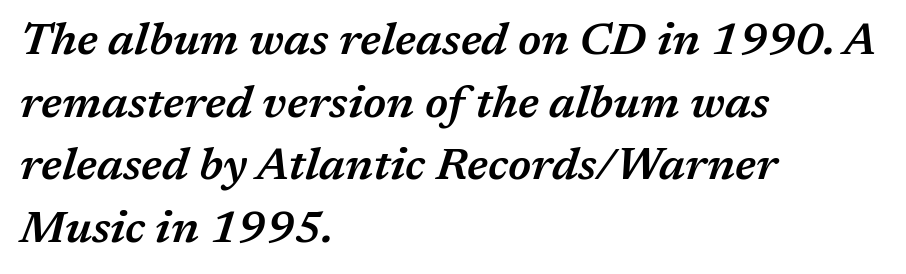
Q: Is the text bold? A: Semi-bold.
Q: Is the text italic (slanted)? A: Yes, it leans right by about 17 degrees.
Q: Is the text underlined? A: No.
Q: How is the paragraph aligned? A: Left-aligned.
Q: Is the spacing between letters normal or unusually wide? A: Normal.
Q: Is the spacing between lines tight, normal or loose? A: Normal.
Q: Width (condensed, normal, or wide)? A: Normal.
Q: Stroke contrast? A: Medium.
Q: x-height? A: Medium.
Q: Monospaced? A: No.
